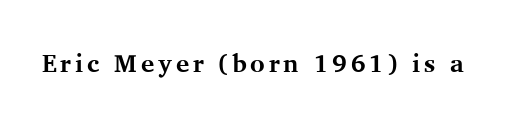
{"italic": "no", "bold": "yes", "underline": "no", "glyph_px": 25}
